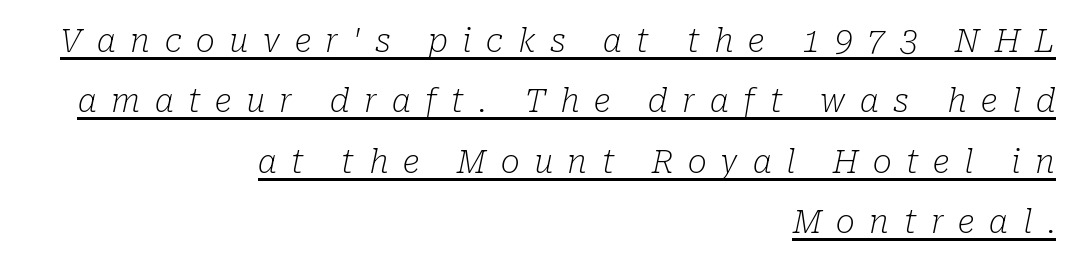
No heavy texture on the line: the type isn't bold. The passage shown has open, widely tracked lettering throughout. The rendering shows small feet on the letterforms — a serif design. Slanted lettering throughout. Looks like regular typesetting: each glyph gets only the width it needs. The rendering anchors every line to the right-hand side.
